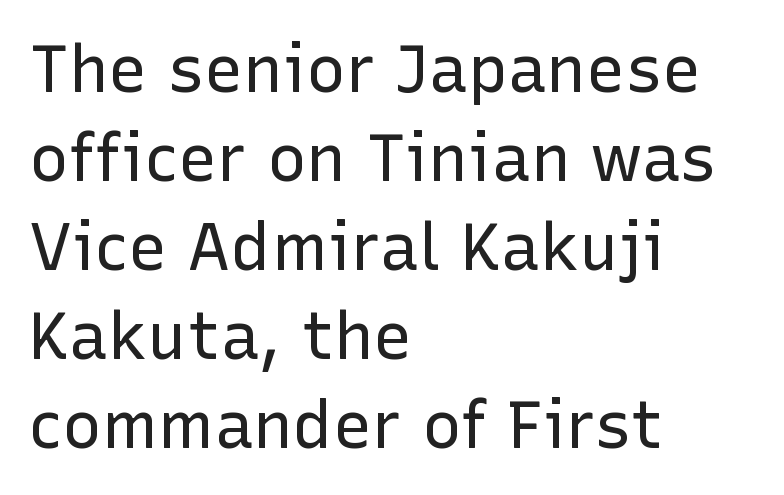
Line beginnings align vertically; line endings do not. No letter is thick-stroked: the sample isn't bold. Vertically, the passage feels balanced, rows spaced as you'd expect. Plain, unruled lines of type. The rendering keeps characters at their native spacing. These lines were composed using upright roman letters.
